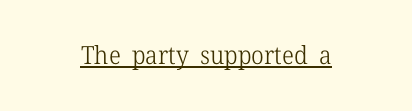
The image shows 25 px text type, upright; set centered, normal letter spacing, underlined.
